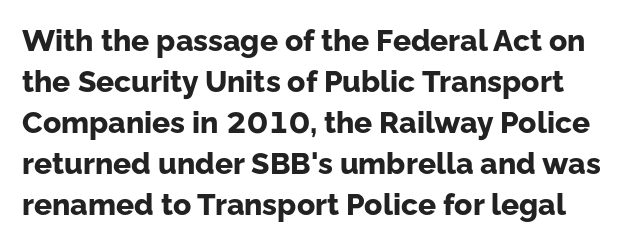
{"serif": "no", "italic": "no", "bold": "yes", "weight": "bold", "width": "normal", "stroke_contrast": "low", "x_height": "medium", "monospaced": "no", "underline": "no", "line_spacing": "normal", "line_spacing_ratio": 1.37, "letter_spacing": "normal", "letter_spacing_em": 0.0, "glyph_px": 30}
